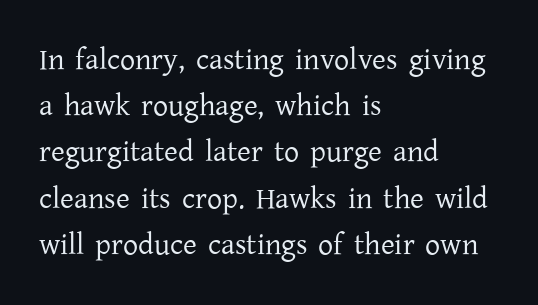
Q: Is the text bold? A: No.
Q: Is the text italic (slanted)? A: No, it is upright.
Q: Is the typeface a serif or a sans-serif typeface? A: Serif.
Q: Is the text underlined? A: No.
Q: How is the paragraph aligned? A: Left-aligned.
Q: Is the spacing between letters normal or unusually wide? A: Normal.
Q: Is the spacing between lines tight, normal or loose? A: Normal.
Q: Width (condensed, normal, or wide)? A: Normal.
Q: Stroke contrast? A: Low.
Q: x-height? A: Medium.
Q: Monospaced? A: No.
